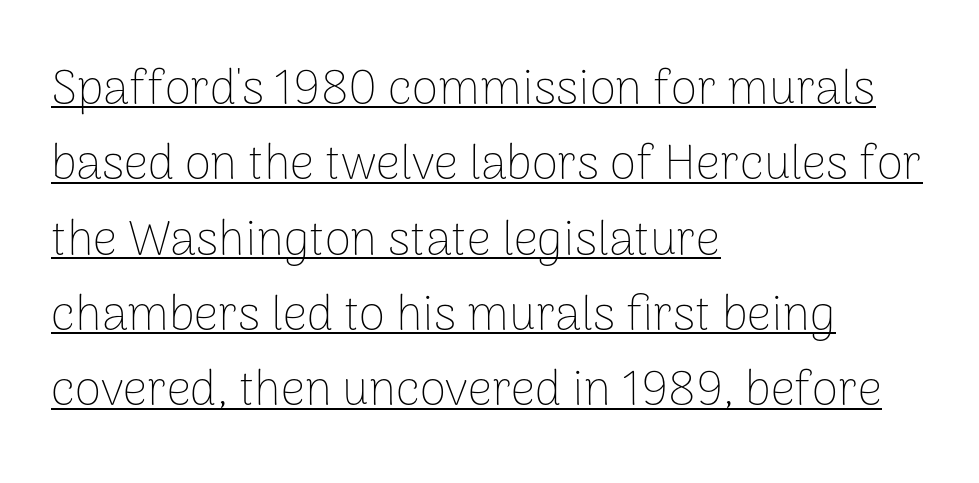
The passage shown has conventional tracking throughout. Style check: upright. The string is rendered with underlining switched on. Here the designer chose a conventional face with non-uniform glyph widths. Every row of glyphs begins at an identical x-position on the left. No feet cap the strokes, marking this as sans-serif type.
